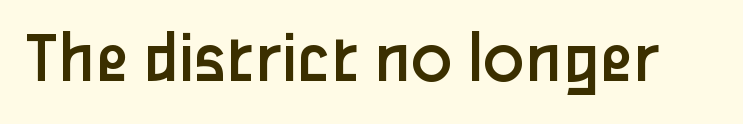
Q: Is the text bold? A: No.
Q: Is the text italic (slanted)? A: No, it is upright.
Q: Is the typeface a serif or a sans-serif typeface? A: Sans-serif.
Q: Is the text underlined? A: No.
Q: Is the spacing between letters normal or unusually wide? A: Normal.
Q: Width (condensed, normal, or wide)? A: Normal.
Q: Stroke contrast? A: Low.
Q: x-height? A: Medium.
Q: Monospaced? A: No.
